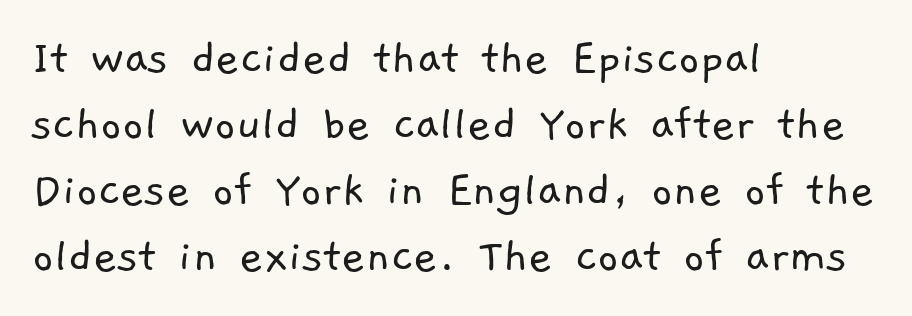
Regular leading. The specimen omits any rule beneath the text block's lines. A typesetter would label this face a sans. Horizontal alignment here is leftward, the default for most running prose. Look at the tracking — it's just the regular setting, nothing added. Spacing verdict: proportional, widths tailored to each character.
